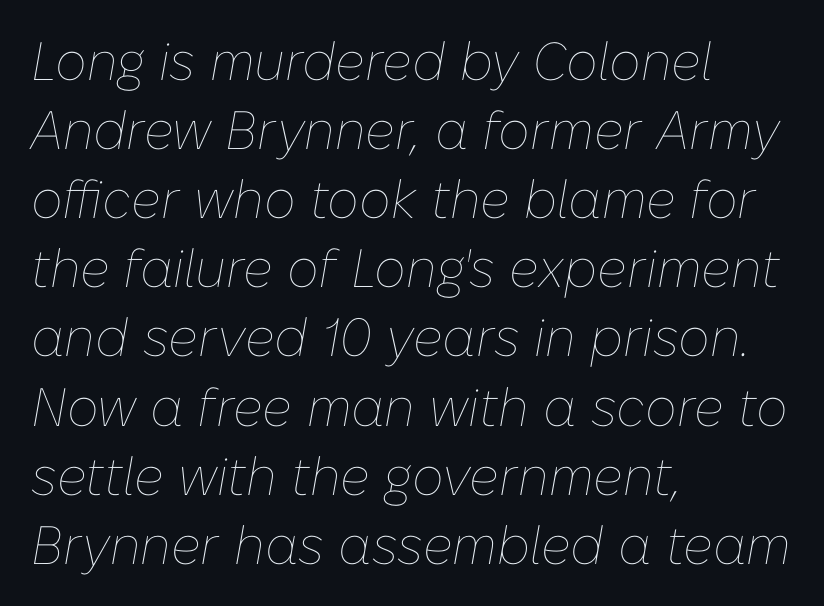
The image shows 54 px thin type, italic (leaning right); set left-aligned, normal line spacing (1.28x), normal letter spacing, not underlined; low stroke contrast and a medium x-height.
